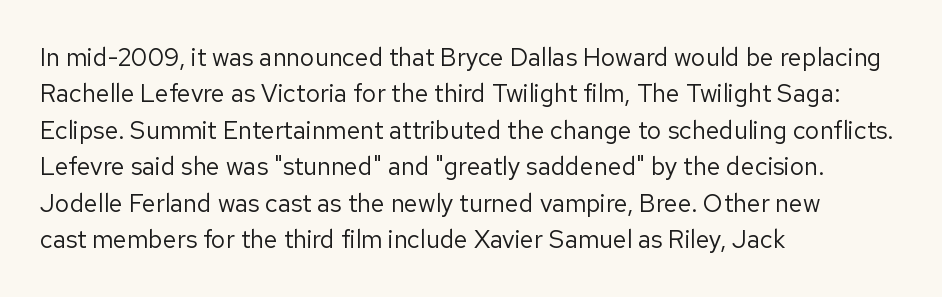
The image shows 25 px text type, upright; set left-aligned, normal line spacing (1.46x), normal letter spacing, not underlined.
